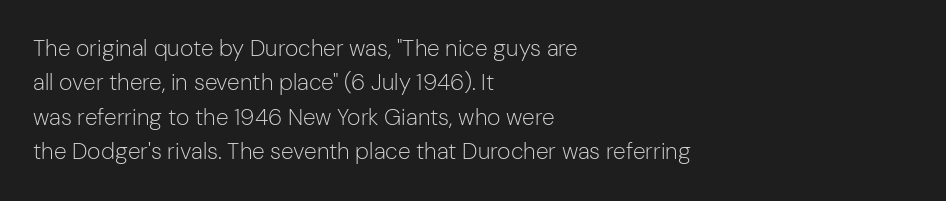
{"italic": "no", "bold": "no", "underline": "no", "align": "left", "line_spacing": "normal", "line_spacing_ratio": 1.5, "letter_spacing": "normal", "letter_spacing_em": 0.0, "glyph_px": 23}
